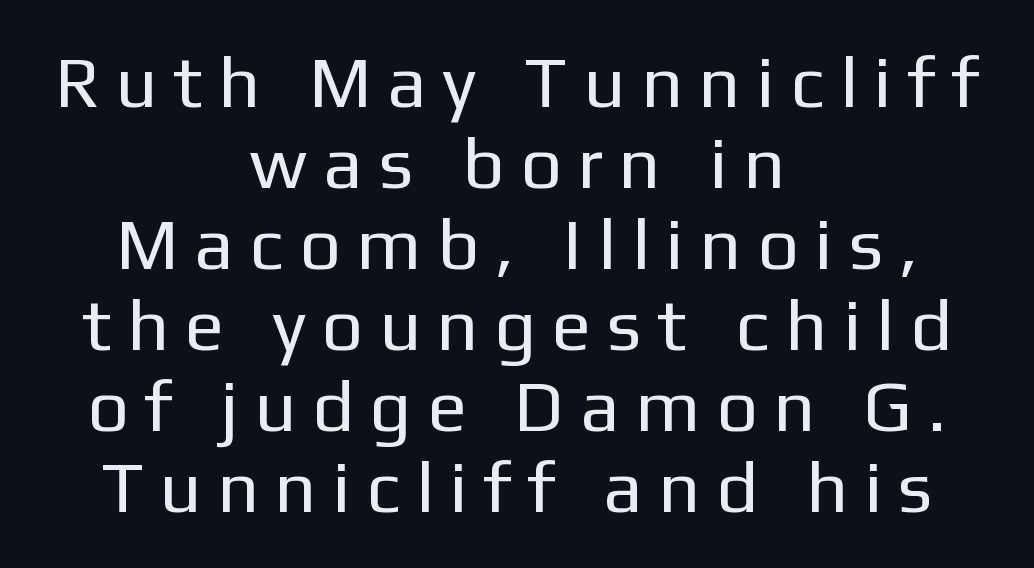
The image shows 73 px regular-weight sans-serif type, upright; set centered, tight line spacing (1.11x), unusually wide letter spacing (+0.29 em), not underlined; low stroke contrast and a medium x-height.
